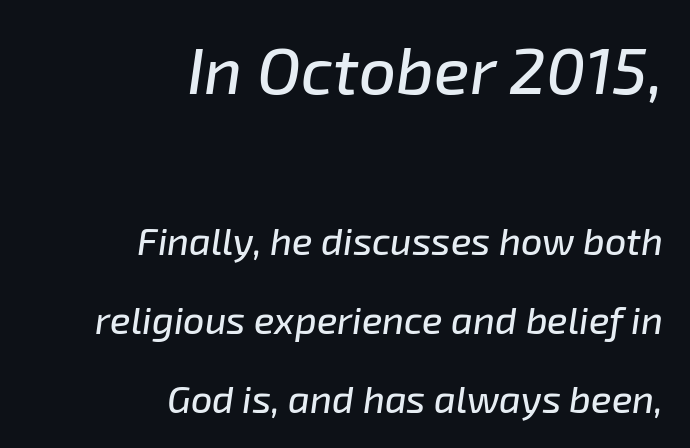
The image shows 66 px text type, italic (leaning right); set right-aligned, loose line spacing (2.07x), normal letter spacing, not underlined; the first (top) block is 1.74x larger; low stroke contrast and a medium x-height.
